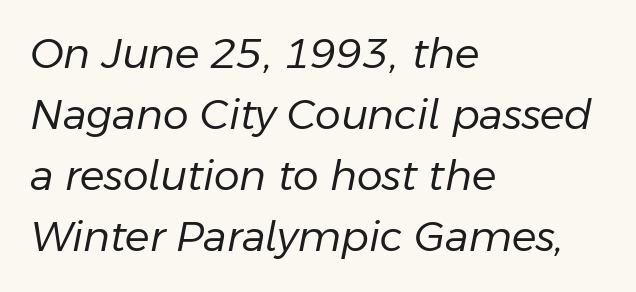
{"italic": "yes", "lean": "right", "slant_degrees": 11, "bold": "no", "weight": "regular", "width": "normal", "stroke_contrast": "low", "x_height": "medium", "monospaced": "no", "underline": "no", "align": "left", "line_spacing": "normal", "line_spacing_ratio": 1.49, "letter_spacing": "normal", "letter_spacing_em": 0.0, "glyph_px": 41}
